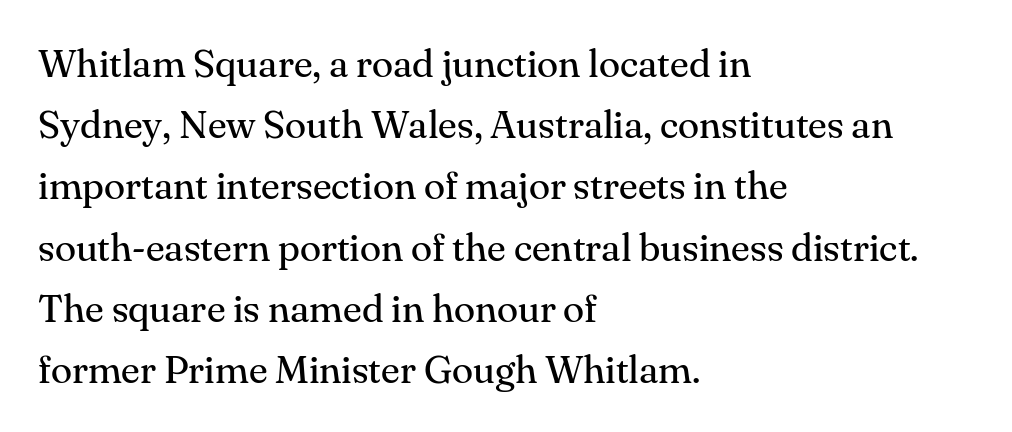
The image shows 39 px regular-weight serif type, upright; set left-aligned, normal line spacing (1.57x), normal letter spacing, not underlined; medium stroke contrast and a small x-height.
